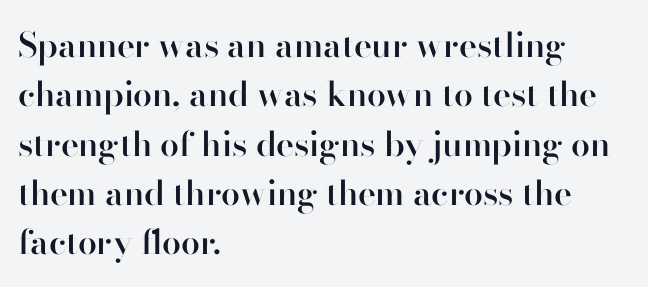
The image shows 34 px semibold sans-serif type, upright; set left-aligned, normal line spacing (1.45x), normal letter spacing, not underlined; high stroke contrast and a small x-height.
